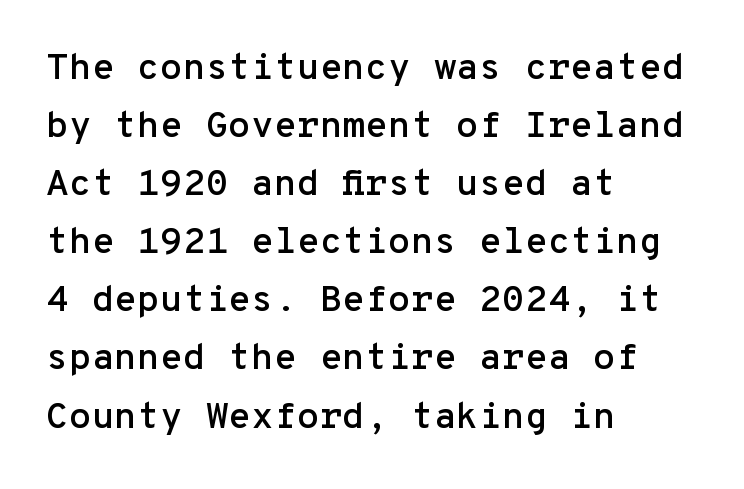
The image shows 37 px sans-serif type, upright, monospaced; set left-aligned, normal line spacing (1.57x), normal letter spacing, not underlined; low stroke contrast and a medium x-height.
